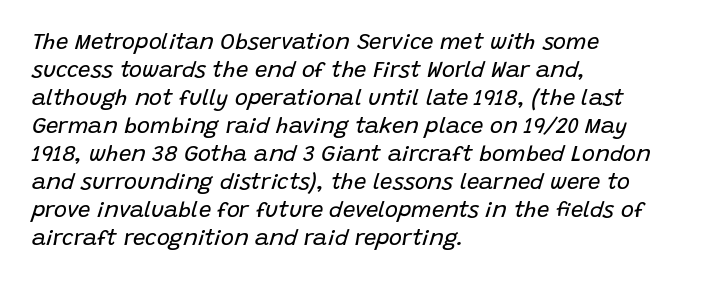
Style check: oblique. Counters stay open thanks to moderate or lighter strokes. The leading is moderate, giving the passage an even texture. Unmarked baselines from the first word to the last.
